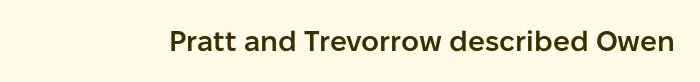
{"serif": "no", "italic": "no", "bold": "semi", "weight": "semibold", "width": "normal", "stroke_contrast": "low", "x_height": "medium", "monospaced": "no", "underline": "no", "letter_spacing": "normal", "letter_spacing_em": 0.0, "glyph_px": 28}
